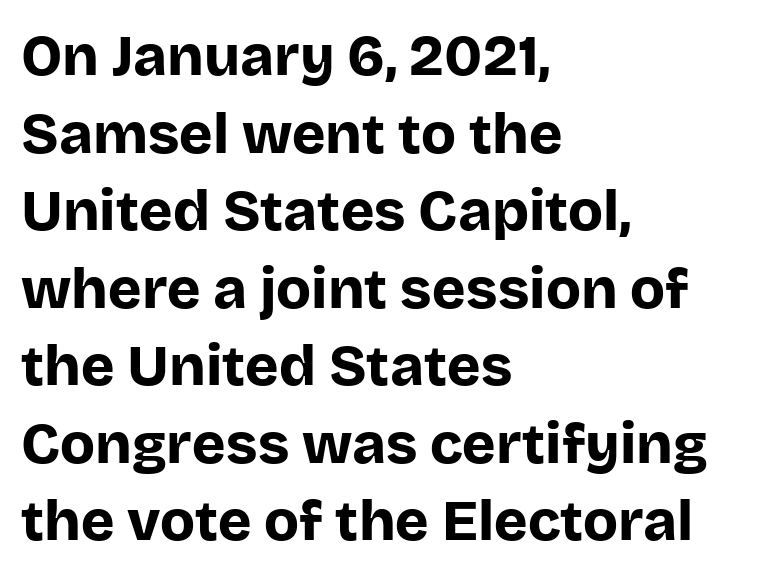
The image shows 57 px bold sans-serif type, upright; set left-aligned, normal line spacing (1.36x), normal letter spacing, not underlined; low stroke contrast and a large x-height.
